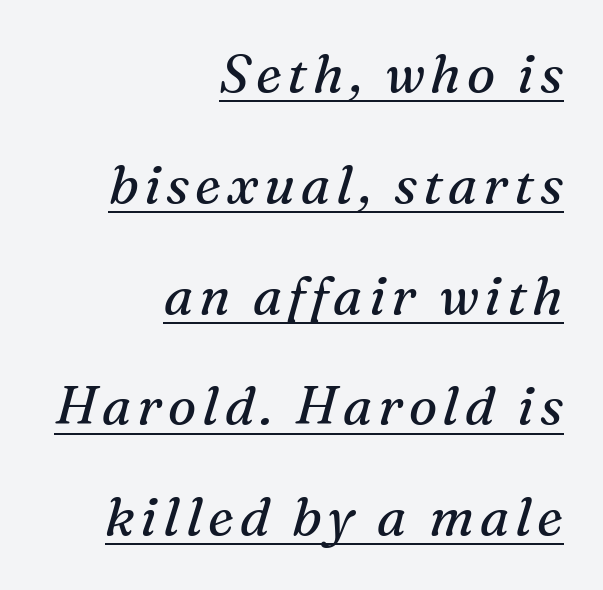
The image shows 53 px regular-weight serif type, italic (leaning right); set right-aligned, loose line spacing (2.09x), underlined; medium stroke contrast and a medium x-height.
